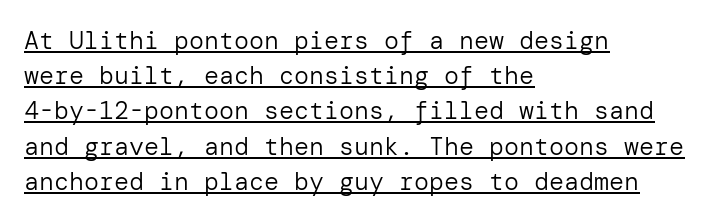
{"italic": "no", "bold": "no", "underline": "yes", "align": "left", "line_spacing": "normal", "line_spacing_ratio": 1.41, "letter_spacing": "normal", "letter_spacing_em": 0.0, "glyph_px": 25}
